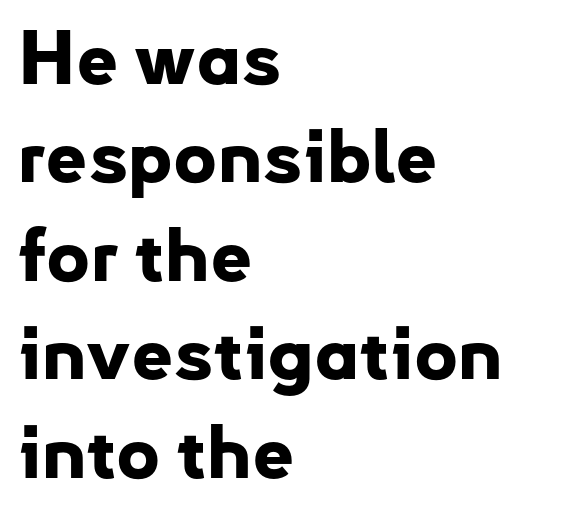
{"serif": "no", "italic": "no", "bold": "yes", "weight": "bold", "width": "normal", "stroke_contrast": "low", "x_height": "small", "monospaced": "no", "underline": "no", "align": "left", "line_spacing": "normal", "line_spacing_ratio": 1.33, "letter_spacing": "normal", "letter_spacing_em": 0.0, "glyph_px": 74}
